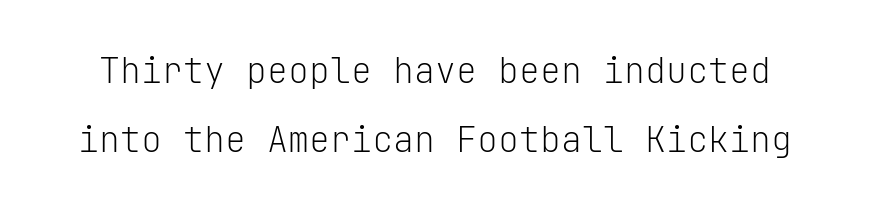
Q: Is the text bold? A: No.
Q: Is the text italic (slanted)? A: No, it is upright.
Q: Is the typeface a serif or a sans-serif typeface? A: Sans-serif.
Q: Is the text underlined? A: No.
Q: Is the spacing between letters normal or unusually wide? A: Normal.
Q: Is the spacing between lines tight, normal or loose? A: Loose.
Q: Width (condensed, normal, or wide)? A: Normal.
Q: Stroke contrast? A: Low.
Q: x-height? A: Medium.
Q: Monospaced? A: Yes.
